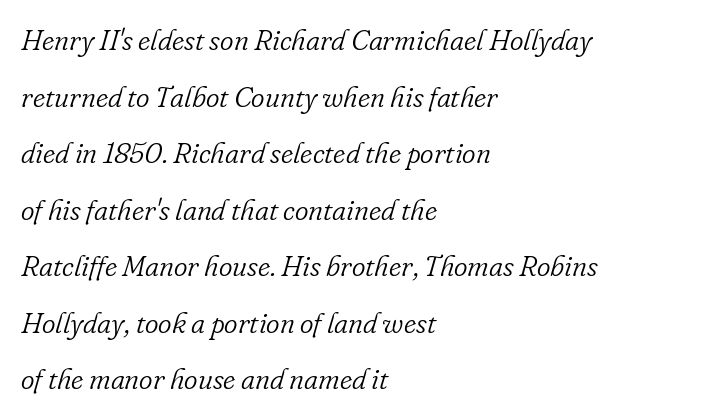
The image shows 29 px light serif type, italic (leaning right); set left-aligned, loose line spacing (1.95x), normal letter spacing, not underlined; low stroke contrast and a small x-height.
